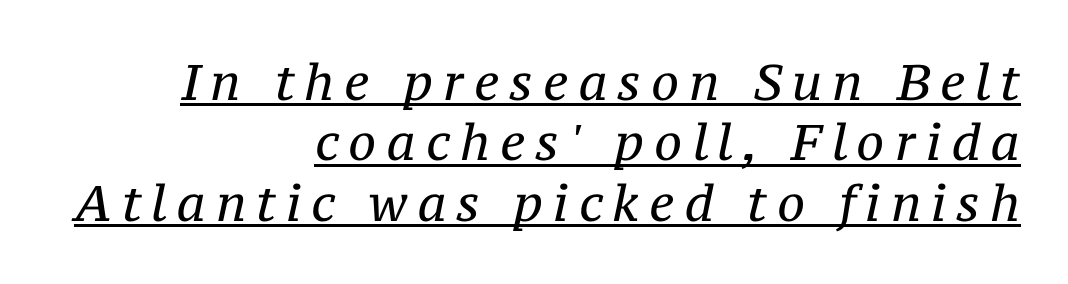
Underlining? Definitely there. Do the characters align in a grid? No, the font is proportional. This is not heavy type; no bold has been used. This is serif lettering, the kind often seen in printed books. The letters are slanted; this is an italic face. Is the letter spacing exaggerated? Yes — the characters are pushed far apart.
